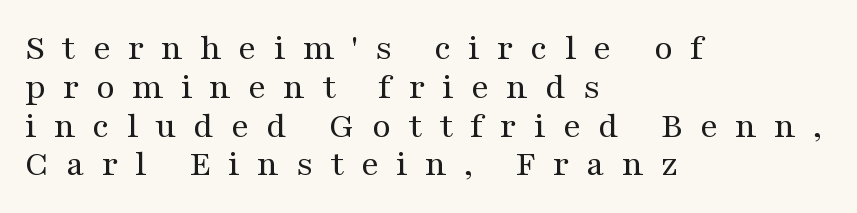
The image shows 38 px regular-weight, wide serif type, upright; set left-aligned, tight line spacing (1.02x), unusually wide letter spacing (+0.45 em), not underlined; medium stroke contrast and a medium x-height.
